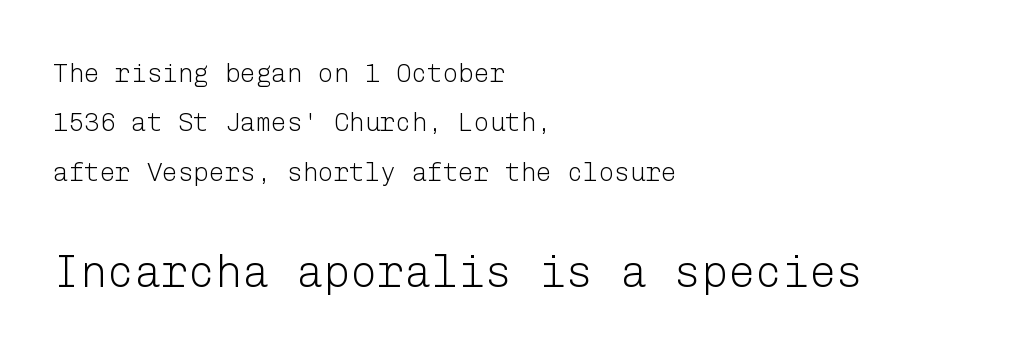
Q: Is the text bold? A: No.
Q: Is the text italic (slanted)? A: No, it is upright.
Q: Is the typeface a serif or a sans-serif typeface? A: Sans-serif.
Q: Is the text underlined? A: No.
Q: How is the paragraph aligned? A: Left-aligned.
Q: Is the spacing between letters normal or unusually wide? A: Normal.
Q: Is the spacing between lines tight, normal or loose? A: Loose.
Q: Which block of text is set in a larger size, the first (top) or the second (bottom)? A: The second (bottom) one.
Q: Width (condensed, normal, or wide)? A: Normal.
Q: Stroke contrast? A: Low.
Q: x-height? A: Medium.
